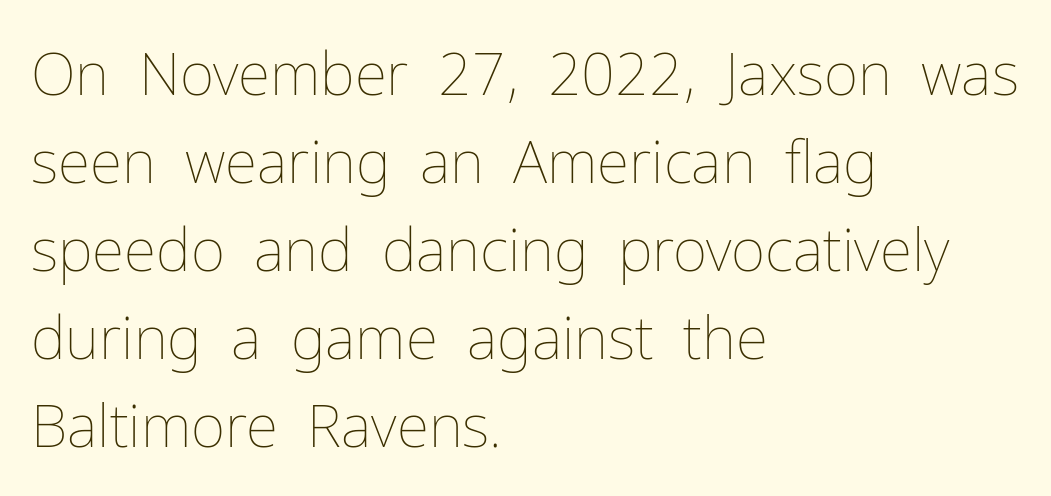
The image shows 59 px thin type, upright; set left-aligned, normal line spacing (1.49x), normal letter spacing, not underlined; low stroke contrast and a medium x-height.
